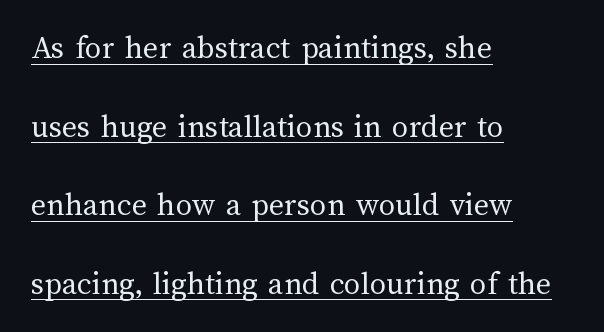
Character widths vary here, with narrow letters taking less room than wide ones. Where is the straight margin? On the left. Each stroke keeps to a modest, everyday thickness or less. Between one letter and the next there's only the usual sliver of space.
